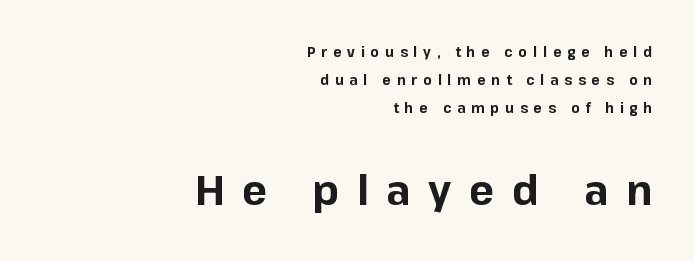
The image shows 42 px bold sans-serif type, upright; set right-aligned, loose line spacing (2.01x), unusually wide letter spacing (+0.42 em), not underlined; the second (bottom) block is 3.0x larger; low stroke contrast and a medium x-height.
